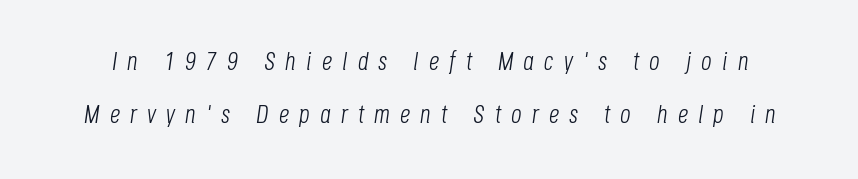
Q: Is the text bold? A: No.
Q: Is the text italic (slanted)? A: Yes, it leans right by about 8 degrees.
Q: Is the text underlined? A: No.
Q: Is the spacing between letters normal or unusually wide? A: Unusually wide.
Q: Is the spacing between lines tight, normal or loose? A: Loose.
